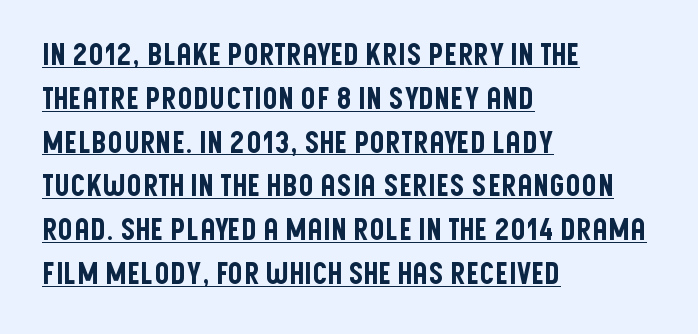
{"serif": "no", "italic": "no", "width": "condensed", "stroke_contrast": "low", "x_height": "large", "monospaced": "no", "underline": "yes", "align": "left", "line_spacing": "normal", "line_spacing_ratio": 1.46, "letter_spacing": "normal", "letter_spacing_em": 0.0, "glyph_px": 30}
